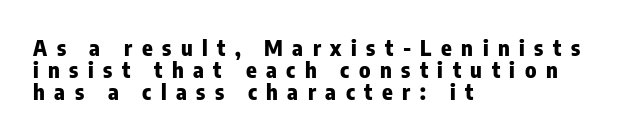
The image shows 22 px bold type, upright; set left-aligned, tight line spacing (1.0x), unusually wide letter spacing (+0.43 em), not underlined.
